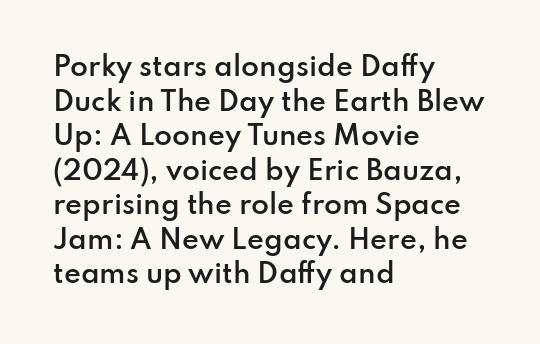
Q: Is the text bold? A: Semi-bold.
Q: Is the text italic (slanted)? A: No, it is upright.
Q: Is the text underlined? A: No.
Q: How is the paragraph aligned? A: Left-aligned.
Q: Is the spacing between letters normal or unusually wide? A: Normal.
Q: Is the spacing between lines tight, normal or loose? A: Normal.
